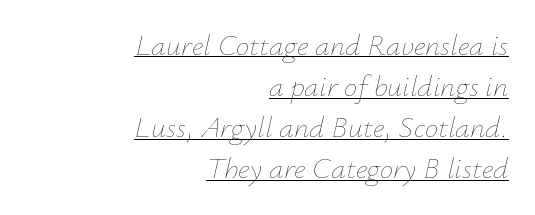
Q: Is the text bold? A: No.
Q: Is the text italic (slanted)? A: Yes, it leans right by about 12 degrees.
Q: Is the text underlined? A: Yes.
Q: How is the paragraph aligned? A: Right-aligned.
Q: Is the spacing between letters normal or unusually wide? A: Normal.
Q: Is the spacing between lines tight, normal or loose? A: Normal.
Q: Width (condensed, normal, or wide)? A: Normal.
Q: Stroke contrast? A: Low.
Q: x-height? A: Small.
Q: Monospaced? A: No.
